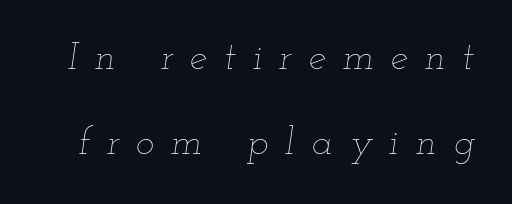
{"italic": "yes", "lean": "right", "slant_degrees": 12, "bold": "no", "weight": "thin", "width": "wide", "stroke_contrast": "low", "x_height": "small", "monospaced": "no", "underline": "no", "line_spacing": "loose", "line_spacing_ratio": 2.19, "letter_spacing": "wide", "letter_spacing_em": 0.43, "glyph_px": 39}
